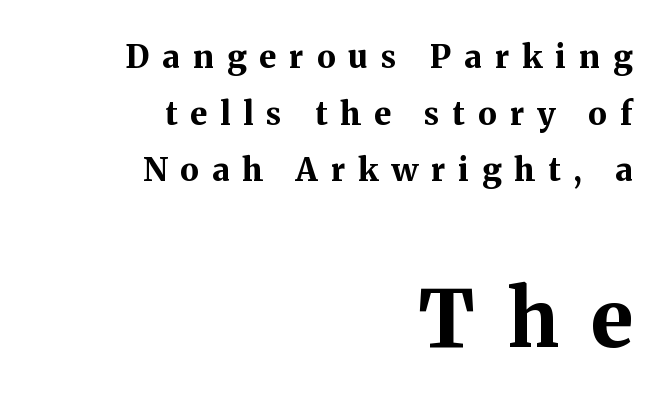
Type without underlining. Yep, those are serifs on the letters. The face used here is rendered with a markedly widened letterfit. The lines are quadded right.
